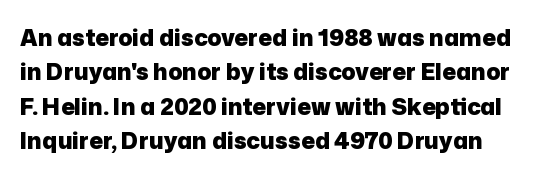
{"italic": "no", "bold": "yes", "underline": "no", "line_spacing": "normal", "line_spacing_ratio": 1.49, "letter_spacing": "normal", "letter_spacing_em": 0.0, "glyph_px": 23}
